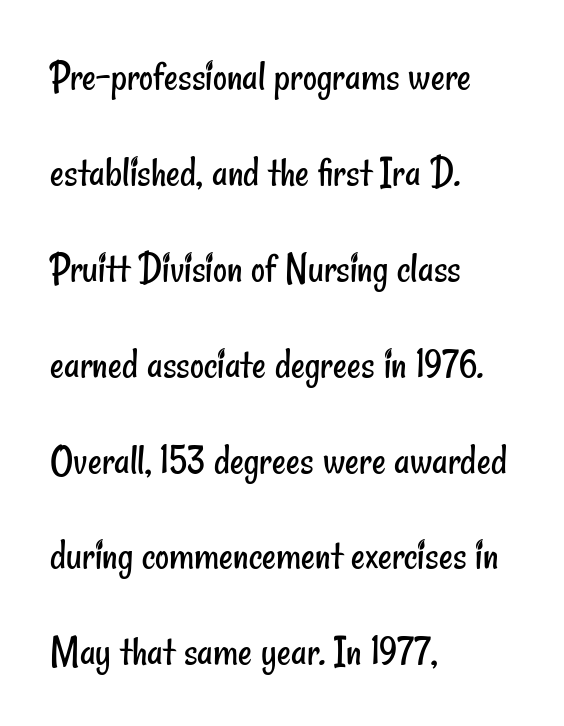
Q: Is the text bold? A: No.
Q: Is the typeface a serif or a sans-serif typeface? A: Sans-serif.
Q: Is the text underlined? A: No.
Q: How is the paragraph aligned? A: Left-aligned.
Q: Is the spacing between letters normal or unusually wide? A: Normal.
Q: Is the spacing between lines tight, normal or loose? A: Loose.
Q: Width (condensed, normal, or wide)? A: Condensed.
Q: Stroke contrast? A: Low.
Q: x-height? A: Small.
Q: Monospaced? A: No.
